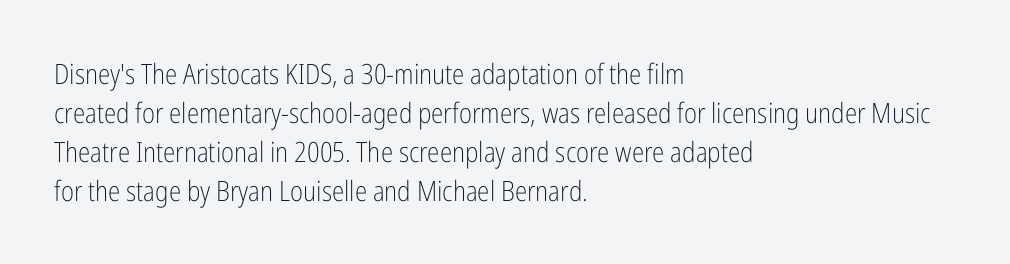
{"serif": "no", "italic": "no", "bold": "no", "weight": "light", "width": "condensed", "stroke_contrast": "low", "x_height": "medium", "monospaced": "no", "underline": "no", "align": "left", "line_spacing": "normal", "line_spacing_ratio": 1.39, "letter_spacing": "normal", "letter_spacing_em": 0.0, "glyph_px": 28}
